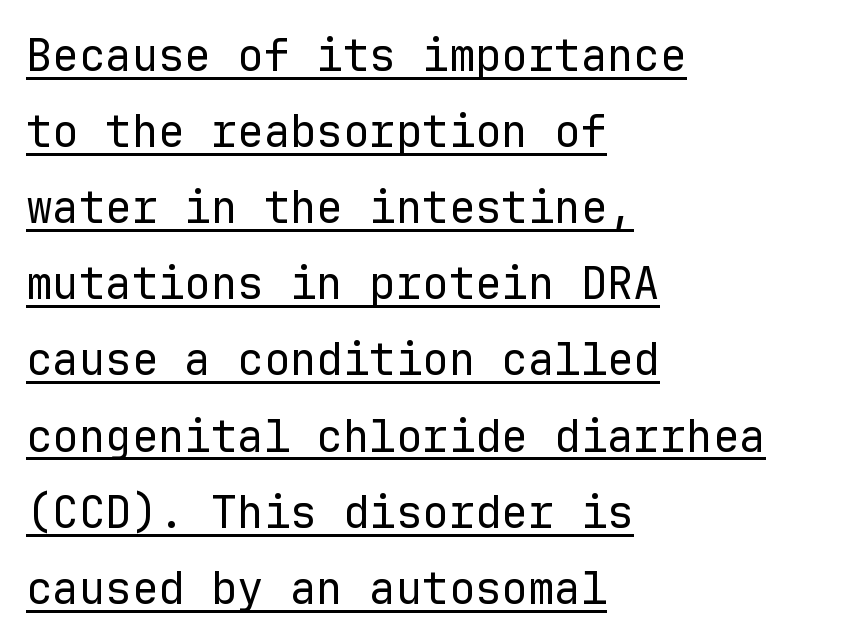
{"serif": "no", "italic": "no", "bold": "no", "weight": "regular", "width": "normal", "stroke_contrast": "low", "x_height": "medium", "monospaced": "yes", "underline": "yes", "align": "left", "line_spacing_ratio": 1.73, "letter_spacing": "normal", "letter_spacing_em": 0.0, "glyph_px": 44}
